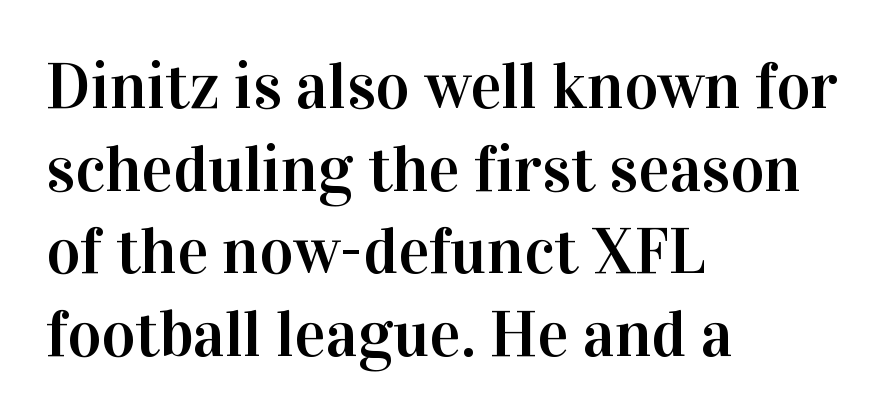
{"serif": "yes", "italic": "no", "width": "normal", "stroke_contrast": "high", "x_height": "medium", "monospaced": "no", "underline": "no", "align": "left", "line_spacing": "normal", "line_spacing_ratio": 1.27, "letter_spacing": "normal", "letter_spacing_em": 0.0, "glyph_px": 65}
